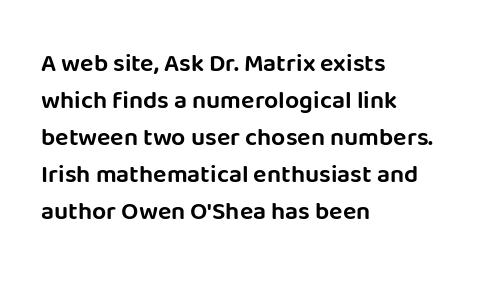
Q: Is the text italic (slanted)? A: No, it is upright.
Q: Is the text underlined? A: No.
Q: How is the paragraph aligned? A: Left-aligned.
Q: Is the spacing between letters normal or unusually wide? A: Normal.
Q: Is the spacing between lines tight, normal or loose? A: Normal.
